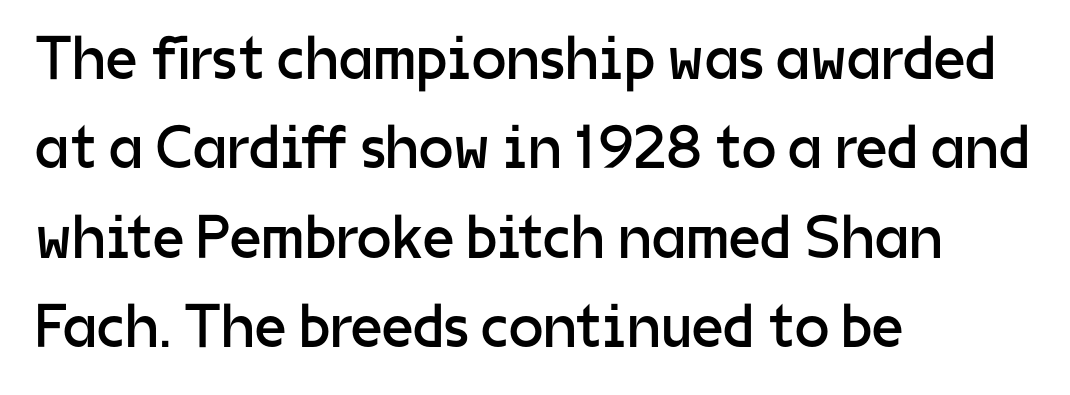
Q: Is the text bold? A: No.
Q: Is the text italic (slanted)? A: No, it is upright.
Q: Is the typeface a serif or a sans-serif typeface? A: Sans-serif.
Q: Is the text underlined? A: No.
Q: How is the paragraph aligned? A: Left-aligned.
Q: Is the spacing between letters normal or unusually wide? A: Normal.
Q: Is the spacing between lines tight, normal or loose? A: Normal.
Q: Width (condensed, normal, or wide)? A: Normal.
Q: Stroke contrast? A: Low.
Q: x-height? A: Medium.
Q: Monospaced? A: No.
